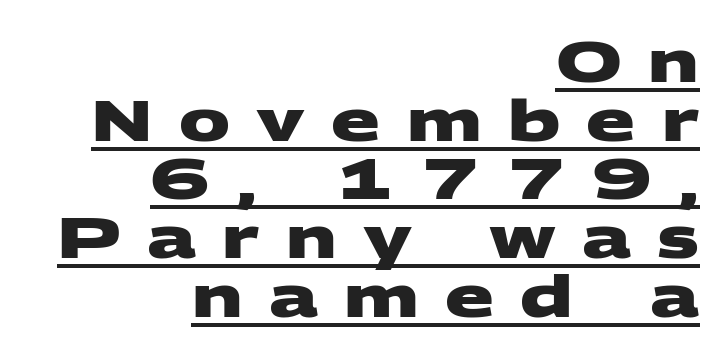
The image shows 57 px heavy, wide sans-serif type; set right-aligned, tight line spacing (1.03x), unusually wide letter spacing (+0.46 em), underlined; medium stroke contrast and a large x-height.
